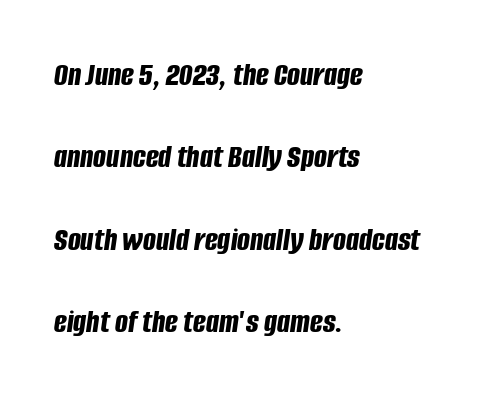
The image shows 34 px bold, condensed type, italic (leaning right); set left-aligned, loose line spacing (2.42x), normal letter spacing, not underlined; low stroke contrast and a large x-height.
